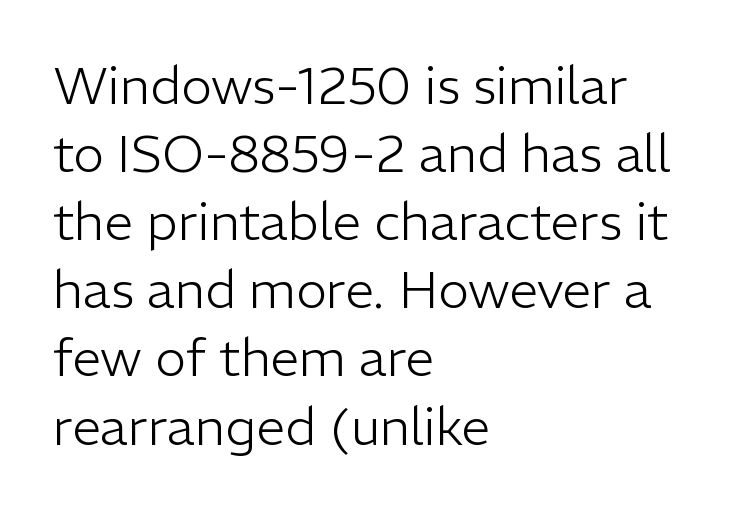
The space between consecutive lines is moderate. Does the type have serifs? No, each stem ends abruptly. Only glyphs here, with clear space below each row. What stands out about the letter spacing? Nothing — it is the standard amount. The strokes are not fattened; the text isn't bold. Quick note: not italic, upright.
